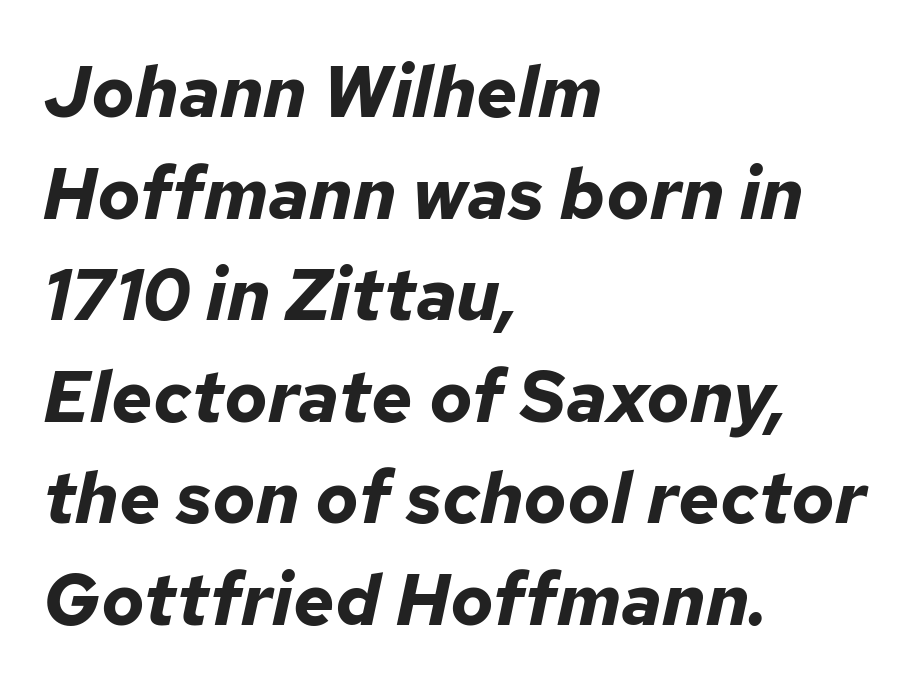
Q: Is the text bold? A: Yes.
Q: Is the text italic (slanted)? A: Yes, it leans right by about 12 degrees.
Q: Is the text underlined? A: No.
Q: How is the paragraph aligned? A: Left-aligned.
Q: Is the spacing between letters normal or unusually wide? A: Normal.
Q: Is the spacing between lines tight, normal or loose? A: Normal.
Q: Width (condensed, normal, or wide)? A: Normal.
Q: Stroke contrast? A: Low.
Q: x-height? A: Medium.
Q: Monospaced? A: No.
